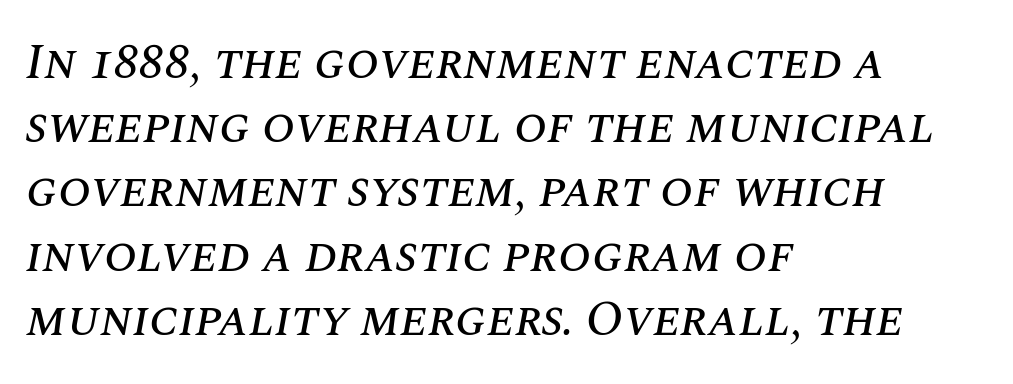
Q: Is the text italic (slanted)? A: Yes, it leans right by about 10 degrees.
Q: Is the text underlined? A: No.
Q: How is the paragraph aligned? A: Left-aligned.
Q: Is the spacing between letters normal or unusually wide? A: Normal.
Q: Is the spacing between lines tight, normal or loose? A: Normal.
Q: Width (condensed, normal, or wide)? A: Normal.
Q: Stroke contrast? A: Medium.
Q: x-height? A: Large.
Q: Monospaced? A: No.
